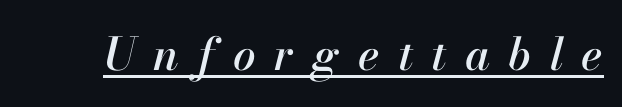
Q: Is the text italic (slanted)? A: Yes, it leans right by about 13 degrees.
Q: Is the text underlined? A: Yes.
Q: Is the spacing between letters normal or unusually wide? A: Unusually wide.
Q: Width (condensed, normal, or wide)? A: Normal.
Q: Stroke contrast? A: High.
Q: x-height? A: Small.
Q: Monospaced? A: No.
